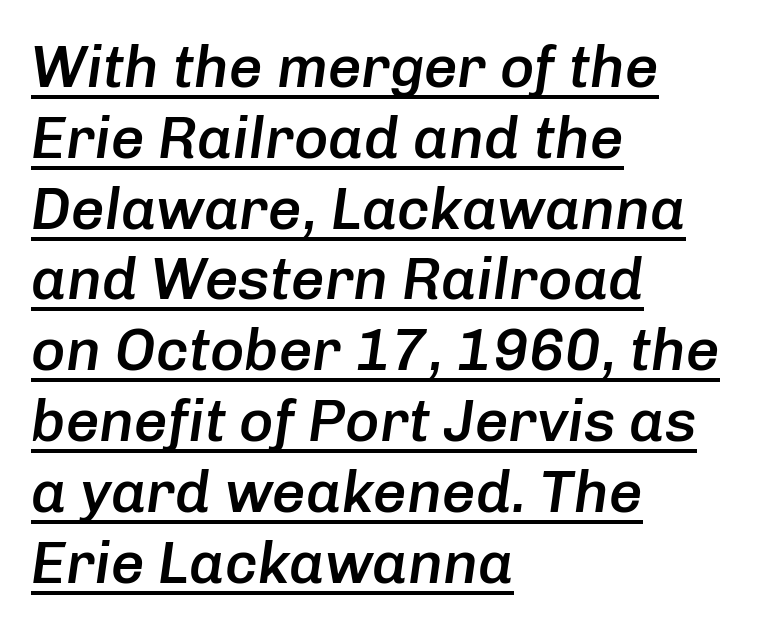
{"italic": "yes", "lean": "right", "slant_degrees": 8, "bold": "semi", "weight": "semibold", "width": "normal", "stroke_contrast": "low", "x_height": "medium", "monospaced": "no", "underline": "yes", "align": "left", "line_spacing_ratio": 1.2, "letter_spacing": "normal", "letter_spacing_em": 0.0, "glyph_px": 59}
